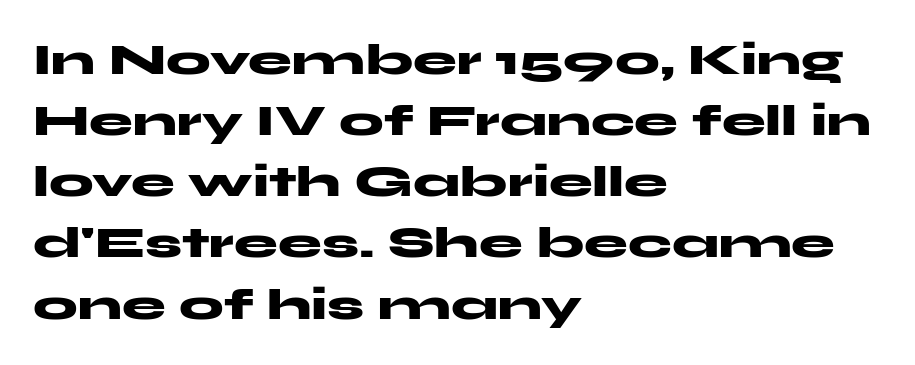
{"serif": "no", "italic": "no", "bold": "yes", "weight": "heavy", "width": "wide", "stroke_contrast": "medium", "x_height": "medium", "monospaced": "no", "underline": "no", "align": "left", "line_spacing": "normal", "line_spacing_ratio": 1.39, "letter_spacing": "normal", "letter_spacing_em": 0.0, "glyph_px": 44}
